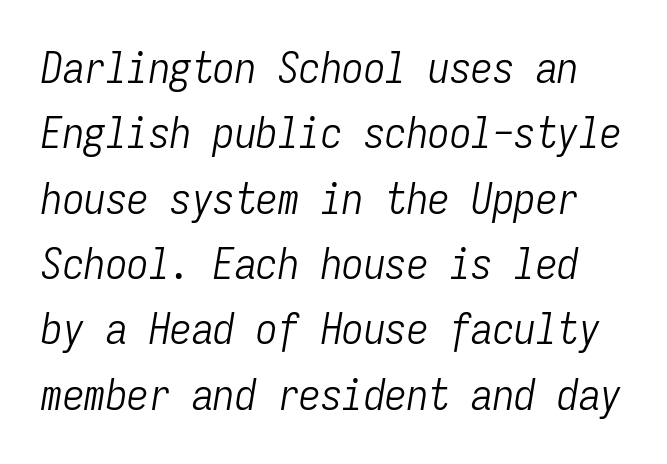
Q: Is the text bold? A: No.
Q: Is the text italic (slanted)? A: Yes, it leans right by about 9 degrees.
Q: Is the text underlined? A: No.
Q: Is the spacing between letters normal or unusually wide? A: Normal.
Q: Is the spacing between lines tight, normal or loose? A: Normal.
Q: Width (condensed, normal, or wide)? A: Condensed.
Q: Stroke contrast? A: Low.
Q: x-height? A: Medium.
Q: Monospaced? A: Yes.
